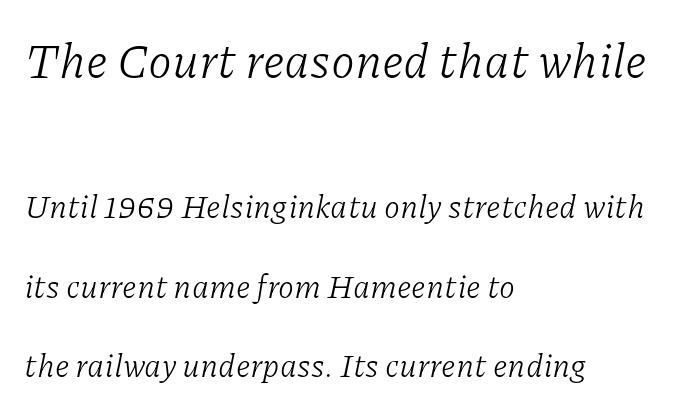
The image shows 48 px light serif type, italic (leaning right); set left-aligned, loose line spacing (2.49x), normal letter spacing, not underlined; the first (top) block is 1.5x larger; low stroke contrast and a medium x-height.
